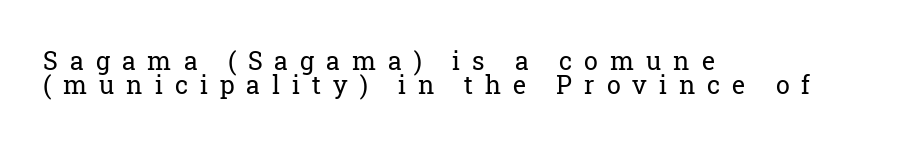
The image shows 25 px text type, upright; set left-aligned, tight line spacing (0.98x), unusually wide letter spacing (+0.48 em), not underlined.
